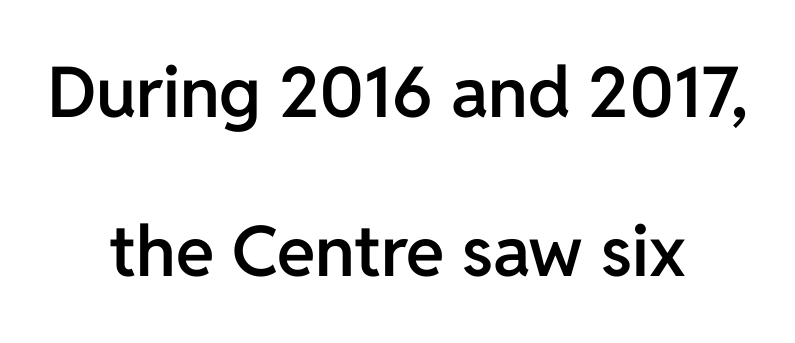
{"serif": "no", "italic": "no", "bold": "semi", "weight": "semibold", "width": "normal", "stroke_contrast": "low", "x_height": "medium", "monospaced": "no", "underline": "no", "align": "center", "line_spacing": "loose", "line_spacing_ratio": 2.27, "letter_spacing": "normal", "letter_spacing_em": 0.0, "glyph_px": 70}
